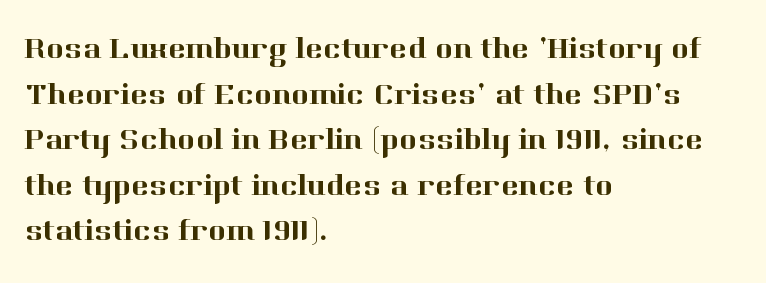
The image shows 30 px serif type, upright; set left-aligned, normal line spacing (1.52x), normal letter spacing, not underlined; high stroke contrast and a medium x-height.
